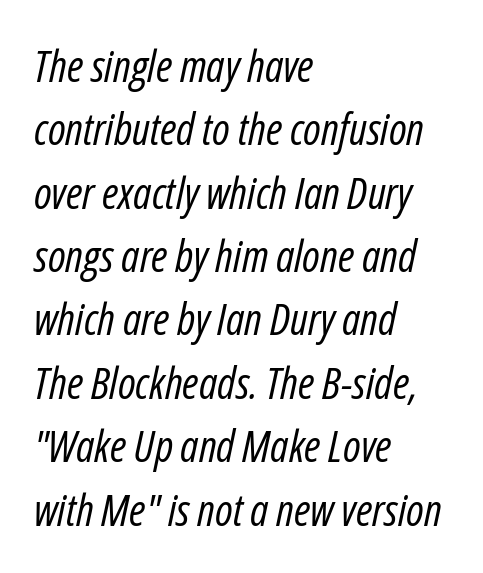
Q: Is the text bold? A: No.
Q: Is the text italic (slanted)? A: Yes, it leans right by about 12 degrees.
Q: Is the text underlined? A: No.
Q: How is the paragraph aligned? A: Left-aligned.
Q: Is the spacing between letters normal or unusually wide? A: Normal.
Q: Is the spacing between lines tight, normal or loose? A: Normal.
Q: Width (condensed, normal, or wide)? A: Condensed.
Q: Stroke contrast? A: Low.
Q: x-height? A: Medium.
Q: Monospaced? A: No.
